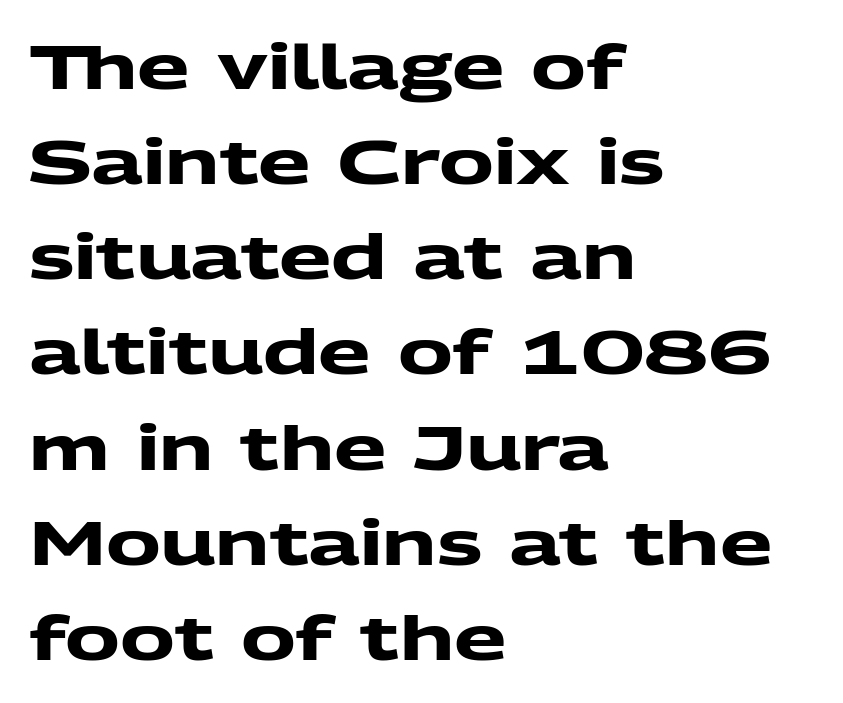
The rendering uses a bold face; every stroke is thick and dark. Character widths vary here, with narrow letters taking less room than wide ones. Notice how descenders clear the ascenders below comfortably — that's standard leading. The line texture is even and compact thanks to regular tracking. Descenders hang freely into open space.
